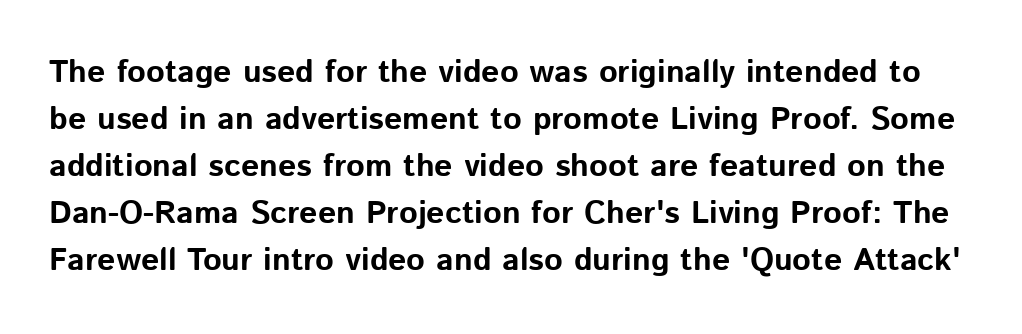
{"serif": "no", "italic": "no", "bold": "yes", "weight": "bold", "width": "normal", "stroke_contrast": "low", "x_height": "medium", "monospaced": "no", "underline": "no", "line_spacing": "normal", "line_spacing_ratio": 1.47, "letter_spacing": "normal", "letter_spacing_em": 0.0, "glyph_px": 32}
